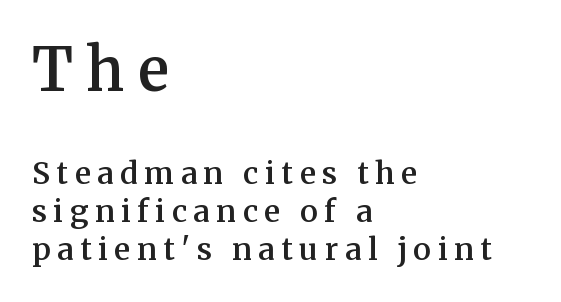
{"serif": "yes", "italic": "no", "bold": "semi", "weight": "semibold", "width": "normal", "stroke_contrast": "medium", "x_height": "medium", "monospaced": "no", "underline": "no", "align": "left", "line_spacing": "normal", "line_spacing_ratio": 1.27, "letter_spacing": "wide", "letter_spacing_em": 0.22, "larger_block": "first", "size_ratio": 1.97, "glyph_px": 59}
